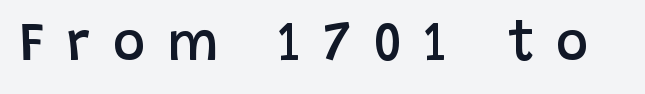
Q: Is the text bold? A: Semi-bold.
Q: Is the text italic (slanted)? A: No, it is upright.
Q: Is the typeface a serif or a sans-serif typeface? A: Sans-serif.
Q: Is the text underlined? A: No.
Q: Is the spacing between letters normal or unusually wide? A: Unusually wide.
Q: Width (condensed, normal, or wide)? A: Normal.
Q: Stroke contrast? A: Low.
Q: x-height? A: Large.
Q: Monospaced? A: No.
